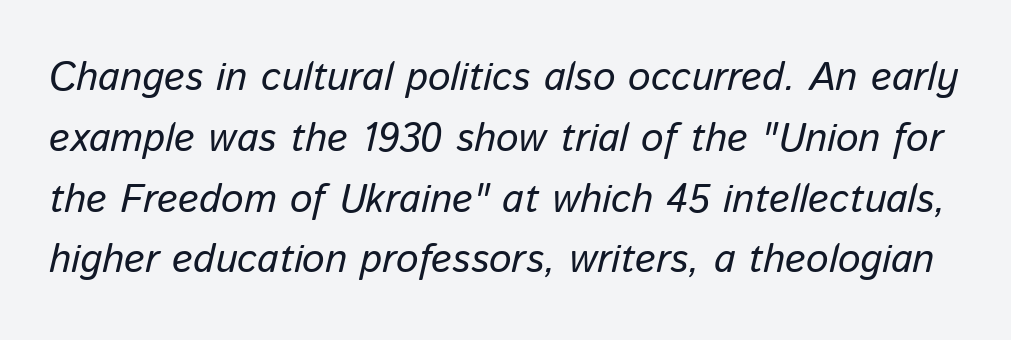
Q: Is the text bold? A: No.
Q: Is the text italic (slanted)? A: Yes, it leans right by about 13 degrees.
Q: Is the text underlined? A: No.
Q: Is the spacing between letters normal or unusually wide? A: Normal.
Q: Is the spacing between lines tight, normal or loose? A: Normal.
Q: Width (condensed, normal, or wide)? A: Normal.
Q: Stroke contrast? A: Low.
Q: x-height? A: Medium.
Q: Monospaced? A: No.
